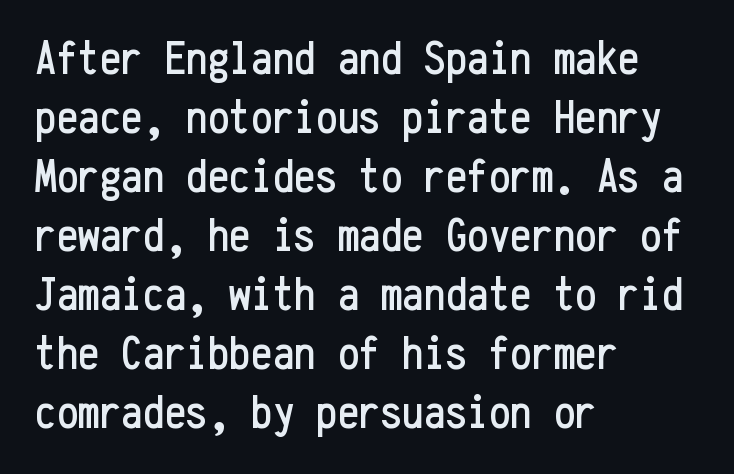
The image shows 48 px condensed sans-serif type, upright, monospaced; set left-aligned, line spacing 1.23x, normal letter spacing, not underlined; low stroke contrast and a medium x-height.
